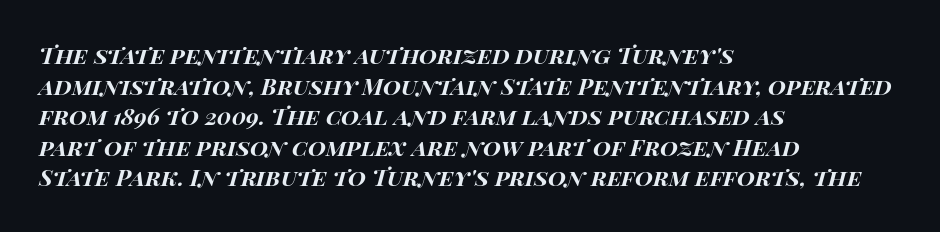
{"italic": "yes", "lean": "right", "slant_degrees": 14, "bold": "yes", "underline": "no", "align": "left", "line_spacing": "normal", "line_spacing_ratio": 1.33, "letter_spacing": "normal", "letter_spacing_em": 0.0, "glyph_px": 23}
